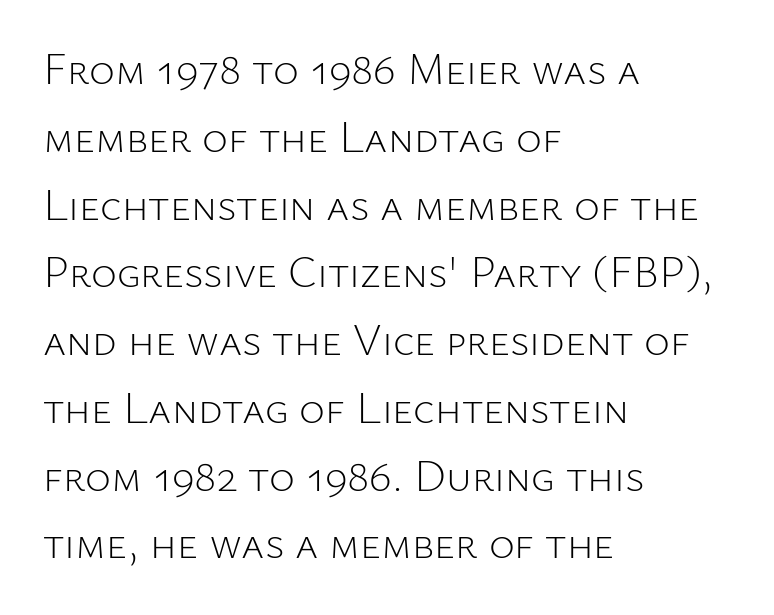
Casual observation: everything's shoved over to the left. The line texture is even and compact thanks to regular tracking. You can tell it's not italic because the verticals are truly vertical. The font is comparable to plain body text, perhaps lighter. Descender tails drop into unmarked territory. Each letter keeps its own natural width here, so spacing adapts to shape.
